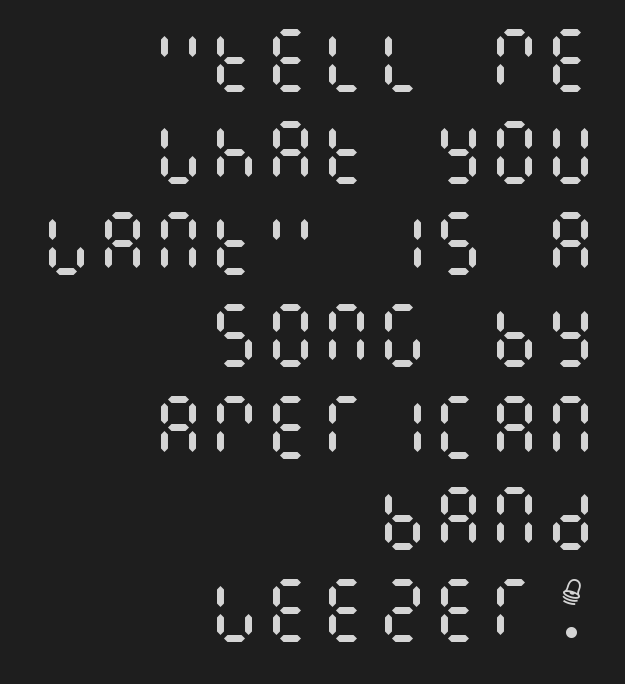
{"italic": "no", "bold": "no", "weight": "regular", "width": "condensed", "stroke_contrast": "medium", "x_height": "large", "underline": "no", "align": "right", "line_spacing": "normal", "line_spacing_ratio": 1.31, "letter_spacing": "normal", "letter_spacing_em": 0.0, "glyph_px": 70}
